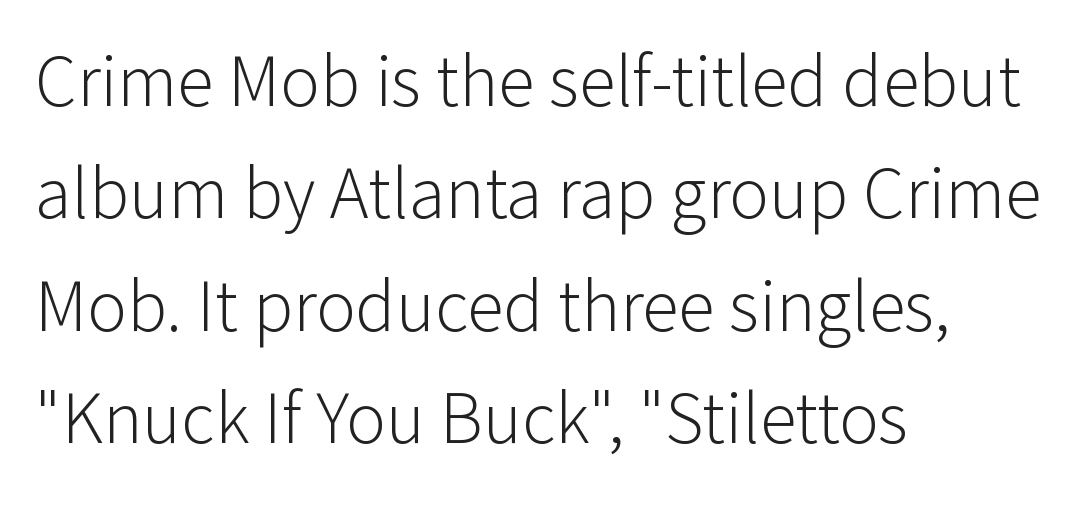
The image shows 74 px light sans-serif type, upright; set left-aligned, normal line spacing (1.52x), normal letter spacing, not underlined; low stroke contrast and a medium x-height.
